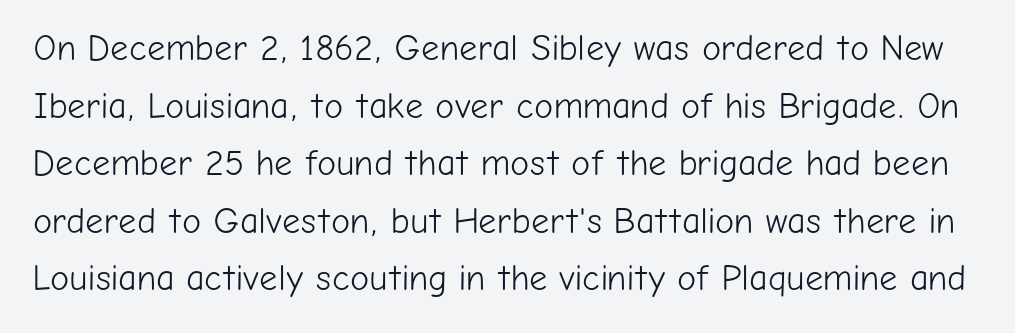
{"serif": "no", "italic": "no", "bold": "no", "weight": "light", "width": "normal", "stroke_contrast": "low", "x_height": "medium", "monospaced": "no", "underline": "no", "line_spacing": "normal", "line_spacing_ratio": 1.6, "letter_spacing": "normal", "letter_spacing_em": 0.0, "glyph_px": 36}
